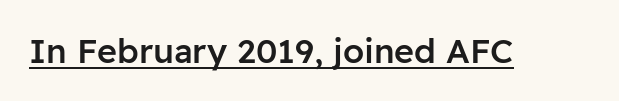
{"serif": "no", "italic": "no", "bold": "semi", "weight": "semibold", "width": "normal", "stroke_contrast": "low", "x_height": "medium", "monospaced": "no", "underline": "yes", "letter_spacing": "normal", "letter_spacing_em": 0.0, "glyph_px": 34}
